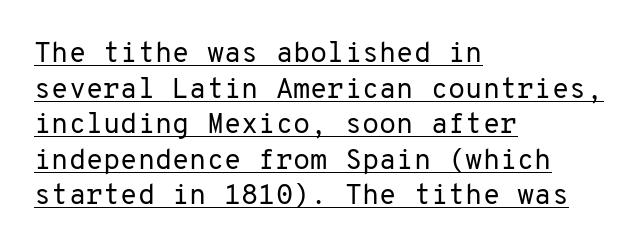
The letters march in equal steps, a hallmark of fixed-pitch type. Horizontal alignment here is leftward, the default for most running prose. The block of text has a typical density, with ordinary space between rows. The type family on display is of the sans-serif kind. This sample uses plain, unmodified letter spacing.
